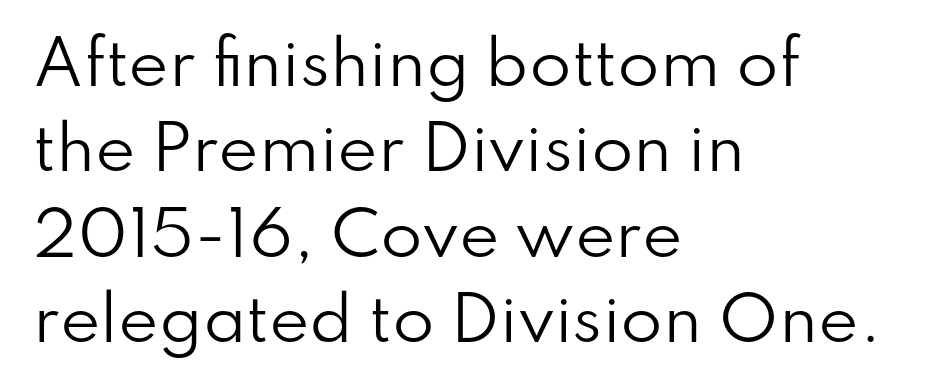
The rendering uses a moderate line-height, typical for paragraphs. Every row of glyphs begins at an identical x-position on the left. Glance below the letters and you will spot only blank space. Vertical stems look standard width or narrower in stroke. Tall strokes in this sample are plumb rather than angled. The letters advance in unequal steps, a hallmark of proportional type.
